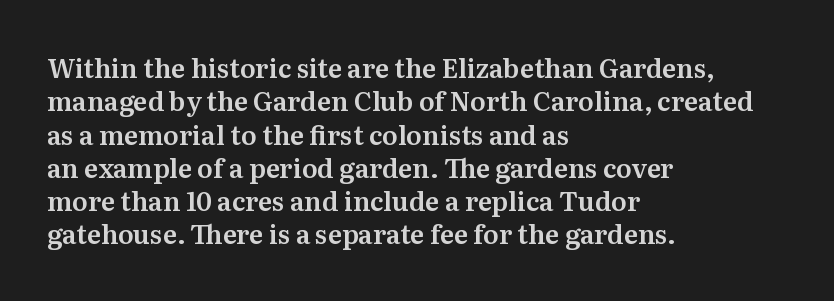
{"italic": "no", "underline": "no", "align": "left", "line_spacing": "normal", "line_spacing_ratio": 1.28, "letter_spacing": "normal", "letter_spacing_em": 0.0, "glyph_px": 26}
